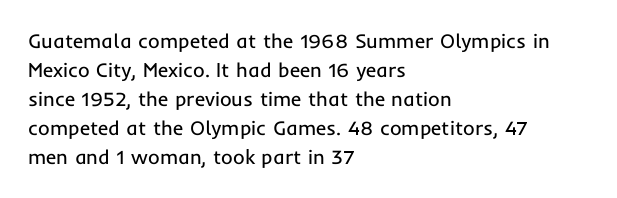
The image shows 20 px text type, upright; set left-aligned, normal line spacing (1.45x), normal letter spacing, not underlined.
